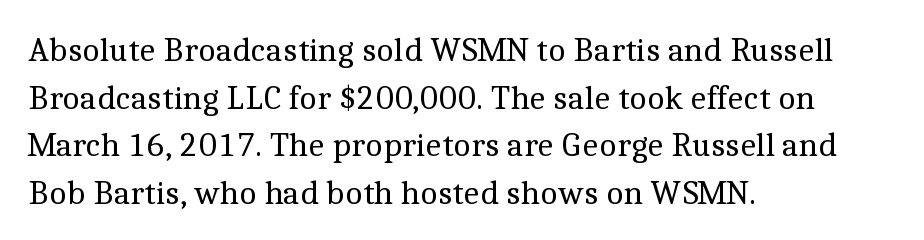
{"serif": "yes", "italic": "no", "bold": "no", "weight": "regular", "width": "normal", "x_height": "medium", "monospaced": "no", "underline": "no", "align": "left", "line_spacing": "normal", "line_spacing_ratio": 1.4, "letter_spacing": "normal", "letter_spacing_em": 0.0, "glyph_px": 34}
